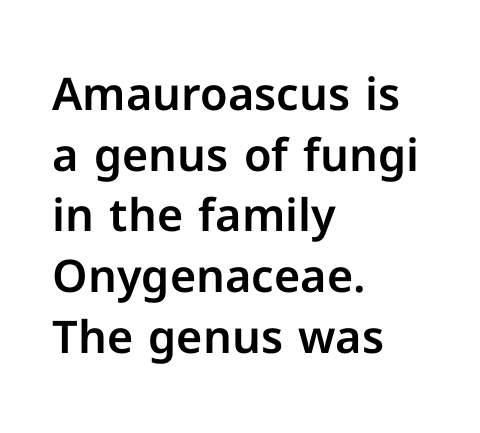
The space directly below the letters is spotless. Each line starts at the same left margin while the right side varies. Designer's note — italics off, roman on. The rendering uses natural spacing where letterforms have individual widths. Short note: letters normally spaced.
